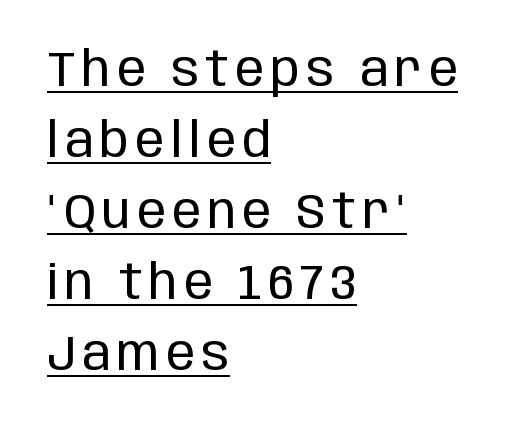
The image shows 48 px regular-weight, condensed sans-serif type, upright; set left-aligned, normal line spacing (1.48x), underlined; low stroke contrast and a large x-height.
